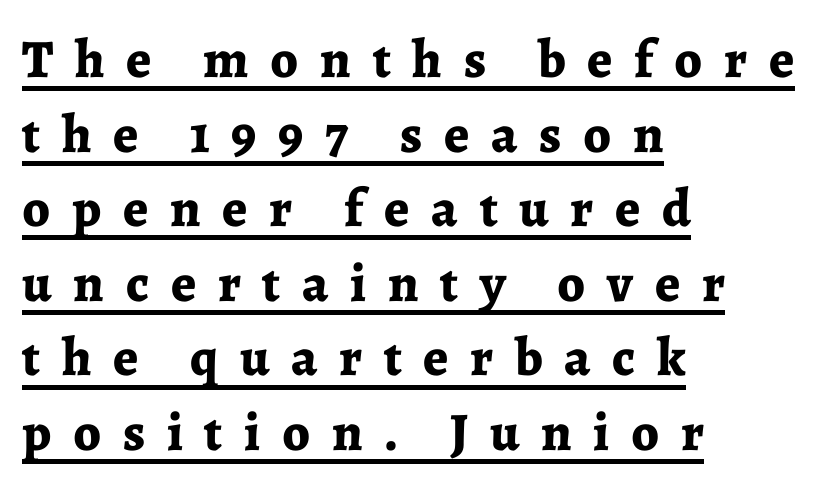
The image shows 54 px bold serif type, upright; set left-aligned, normal line spacing (1.38x), unusually wide letter spacing (+0.4 em), underlined; low stroke contrast and a medium x-height.
